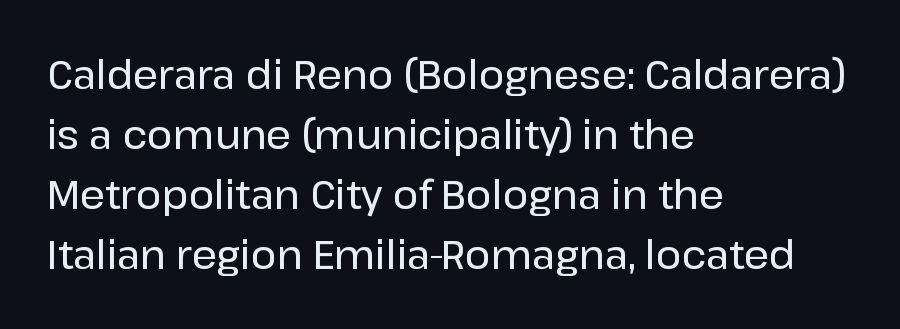
Q: Is the text italic (slanted)? A: No, it is upright.
Q: Is the typeface a serif or a sans-serif typeface? A: Sans-serif.
Q: Is the text underlined? A: No.
Q: How is the paragraph aligned? A: Left-aligned.
Q: Is the spacing between letters normal or unusually wide? A: Normal.
Q: Is the spacing between lines tight, normal or loose? A: Normal.
Q: Width (condensed, normal, or wide)? A: Normal.
Q: Stroke contrast? A: Low.
Q: x-height? A: Medium.
Q: Monospaced? A: No.
